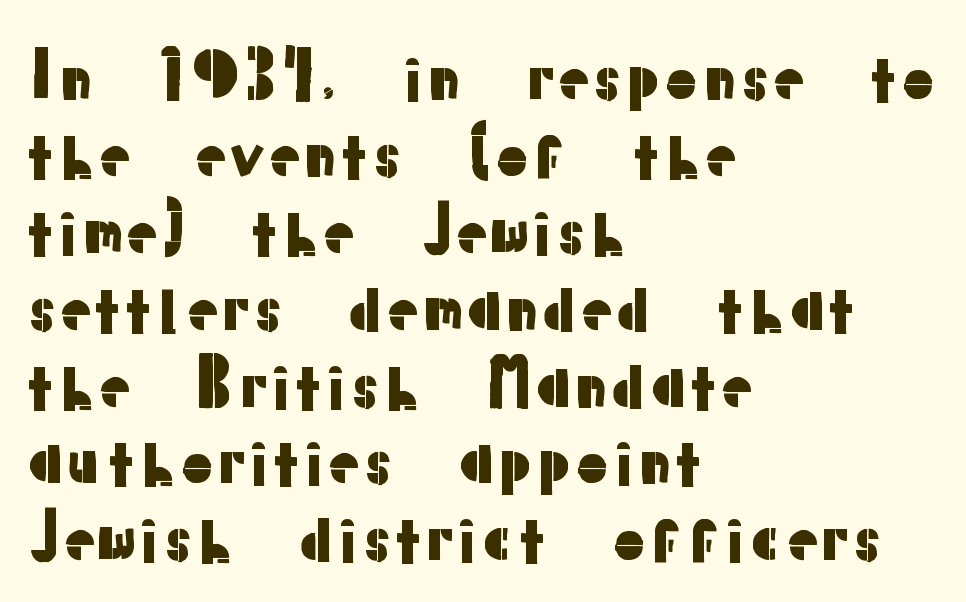
{"serif": "no", "italic": "no", "width": "normal", "stroke_contrast": "low", "x_height": "medium", "monospaced": "no", "underline": "no", "align": "left", "line_spacing_ratio": 1.24, "letter_spacing": "normal", "letter_spacing_em": 0.0, "glyph_px": 62}
